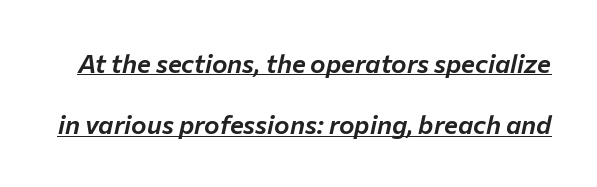
Q: Is the text italic (slanted)? A: Yes, it leans right by about 12 degrees.
Q: Is the text underlined? A: Yes.
Q: Is the spacing between letters normal or unusually wide? A: Normal.
Q: Is the spacing between lines tight, normal or loose? A: Loose.
